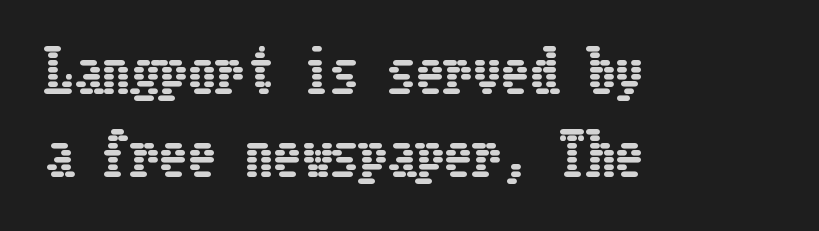
You can tell it's not italic because the verticals are truly vertical. The letters sit at their default tracking, neither squeezed nor spread. Underline: absent. Reading down the column, the eye jumps a familiar distance to each next line. If you drew a ruler down the left edge, every line would touch it.
